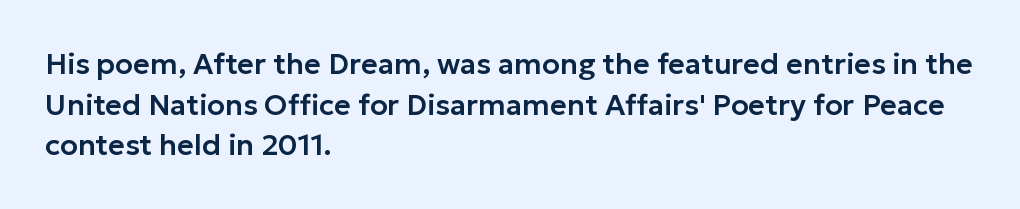
{"serif": "no", "italic": "no", "width": "normal", "stroke_contrast": "low", "x_height": "medium", "monospaced": "no", "underline": "no", "align": "left", "line_spacing": "normal", "line_spacing_ratio": 1.4, "letter_spacing": "normal", "letter_spacing_em": 0.0, "glyph_px": 29}
